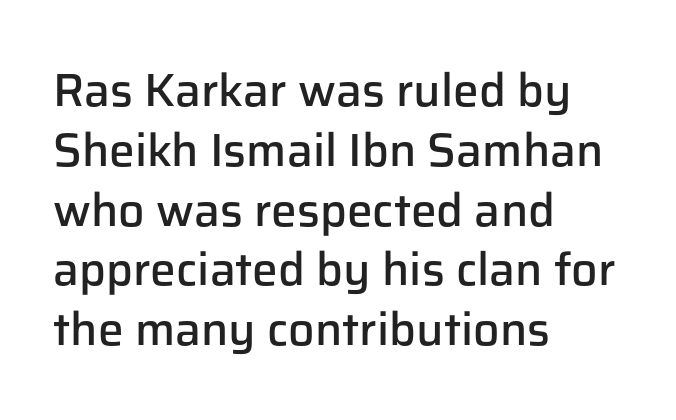
{"serif": "no", "italic": "no", "bold": "semi", "weight": "semibold", "width": "normal", "stroke_contrast": "low", "x_height": "medium", "monospaced": "no", "underline": "no", "align": "left", "line_spacing": "normal", "line_spacing_ratio": 1.3, "letter_spacing": "normal", "letter_spacing_em": 0.0, "glyph_px": 46}
